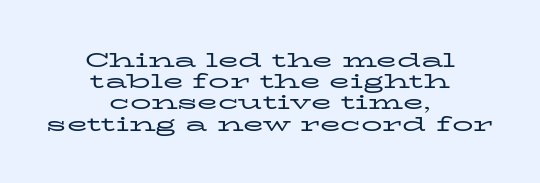
Whoever set this chose condensed vertical rhythm over breathing room. This is roman type, the default non-slanted kind. The passage shown is not bold in any degree. The passage shown has conventional tracking throughout. The specimen omits any rule beneath the text block's lines. Leftover space on each line is divided equally before and after the words.
